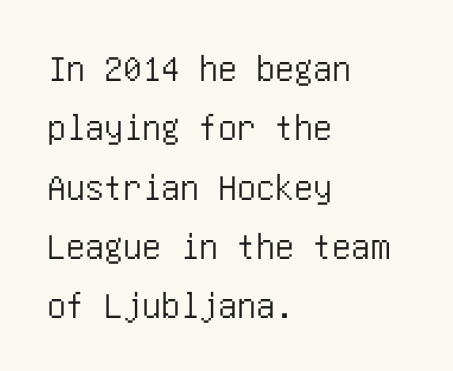
{"serif": "no", "italic": "no", "width": "condensed", "stroke_contrast": "low", "x_height": "large", "underline": "no", "align": "left", "line_spacing": "normal", "line_spacing_ratio": 1.56, "letter_spacing": "normal", "letter_spacing_em": 0.0, "glyph_px": 38}
